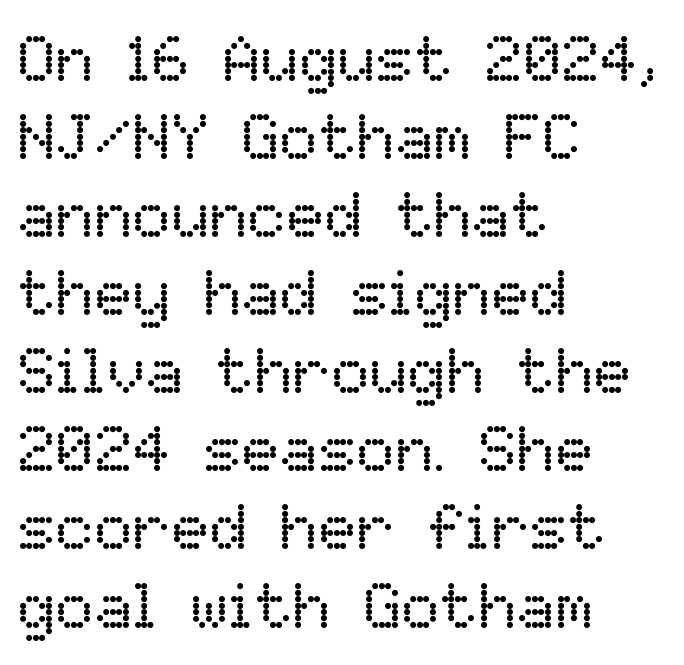
The image shows 64 px regular-weight type, upright; set left-aligned, line spacing 1.22x, normal letter spacing, not underlined; low stroke contrast and a medium x-height.
